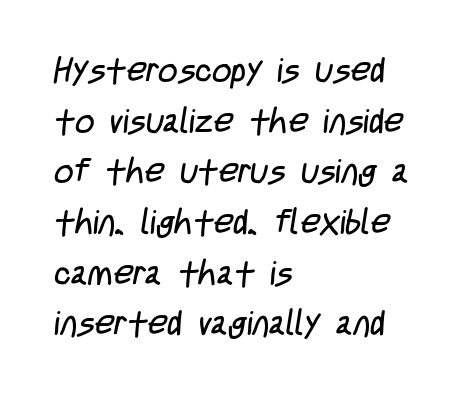
Q: Is the text bold? A: No.
Q: Is the typeface a serif or a sans-serif typeface? A: Sans-serif.
Q: Is the text underlined? A: No.
Q: How is the paragraph aligned? A: Left-aligned.
Q: Is the spacing between letters normal or unusually wide? A: Normal.
Q: Is the spacing between lines tight, normal or loose? A: Normal.
Q: Width (condensed, normal, or wide)? A: Condensed.
Q: Stroke contrast? A: Low.
Q: x-height? A: Large.
Q: Monospaced? A: No.
